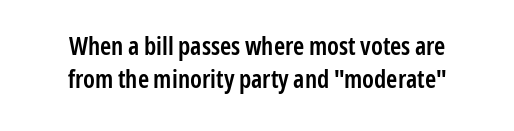
The image shows 25 px text type, upright; set centered, normal line spacing (1.32x), normal letter spacing, not underlined.
